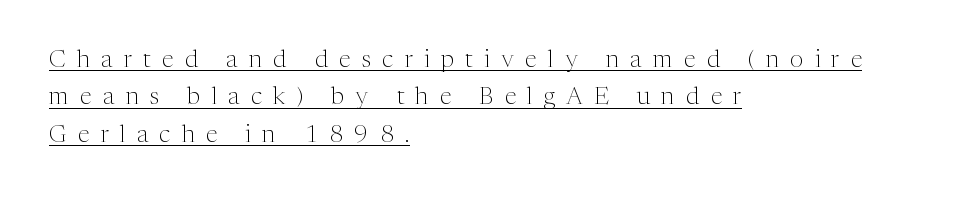
Letter spacing: wide. In CSS terms this would be text-align: left. The typesetter has applied underlining to the passage shown. Counters stay open thanks to moderate or lighter strokes. One glance says typical: line gaps are just what's usual.
